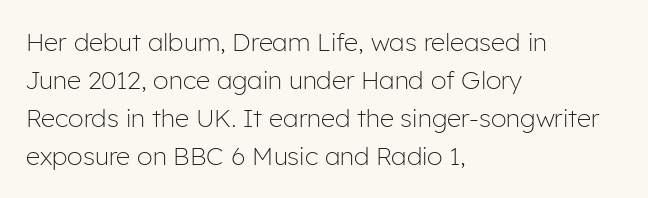
{"italic": "no", "bold": "no", "underline": "no", "align": "left", "line_spacing": "normal", "line_spacing_ratio": 1.52, "letter_spacing": "normal", "letter_spacing_em": 0.0, "glyph_px": 25}
